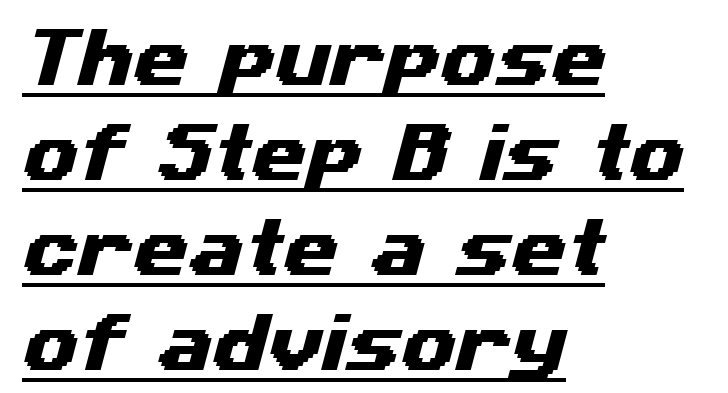
Q: Is the typeface a serif or a sans-serif typeface? A: Sans-serif.
Q: Is the text underlined? A: Yes.
Q: How is the paragraph aligned? A: Left-aligned.
Q: Is the spacing between letters normal or unusually wide? A: Normal.
Q: Is the spacing between lines tight, normal or loose? A: Normal.
Q: Width (condensed, normal, or wide)? A: Wide.
Q: Stroke contrast? A: Medium.
Q: x-height? A: Medium.
Q: Monospaced? A: No.
